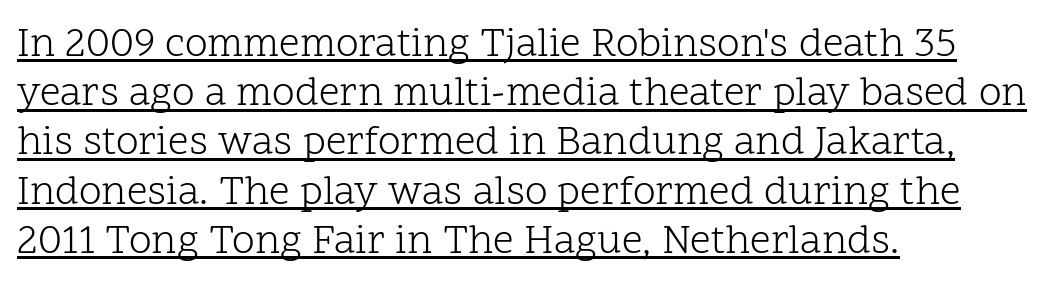
{"serif": "yes", "italic": "no", "bold": "no", "weight": "light", "width": "normal", "stroke_contrast": "low", "x_height": "medium", "monospaced": "no", "underline": "yes", "align": "left", "line_spacing_ratio": 1.2, "letter_spacing": "normal", "letter_spacing_em": 0.0, "glyph_px": 41}
